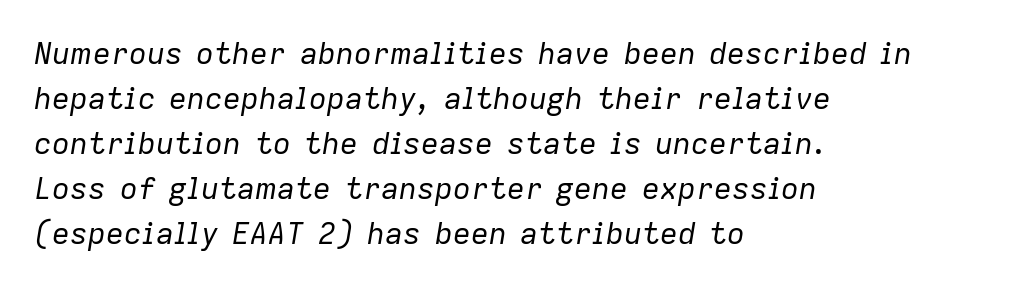
In terms of posture, this sample is oblique. Character widths vary here, with narrow letters taking less room than wide ones. In terms of letterspacing, this is plain default setting. One-word summary of the alignment: left. Words float on clear page, feet unadorned. Unbolded letterforms with no extra heft.
